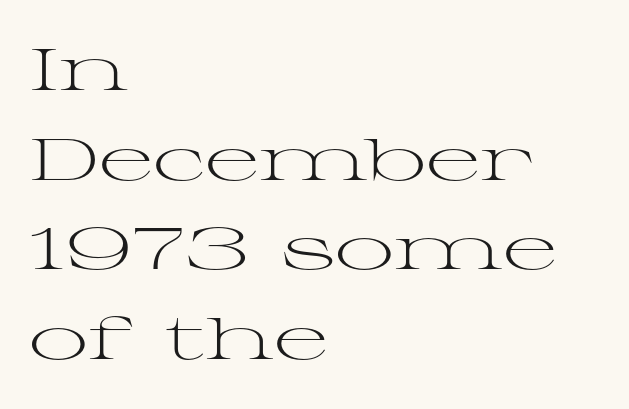
The glyphs are unaccompanied by any horizontal stroke below them. Regular leading. Proportional: the letters do not fall into vertical columns. Look at the tracking — it's just the regular setting, nothing added.
